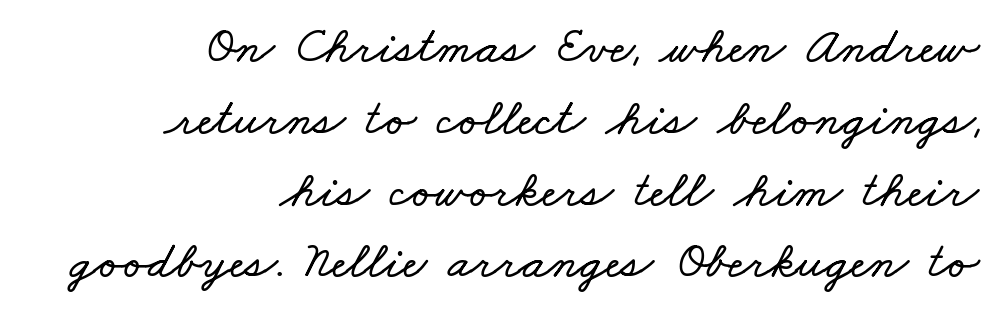
{"width": "wide", "stroke_contrast": "low", "x_height": "small", "monospaced": "no", "underline": "no", "align": "right", "line_spacing": "normal", "line_spacing_ratio": 1.38, "letter_spacing": "normal", "letter_spacing_em": 0.0, "glyph_px": 52}
